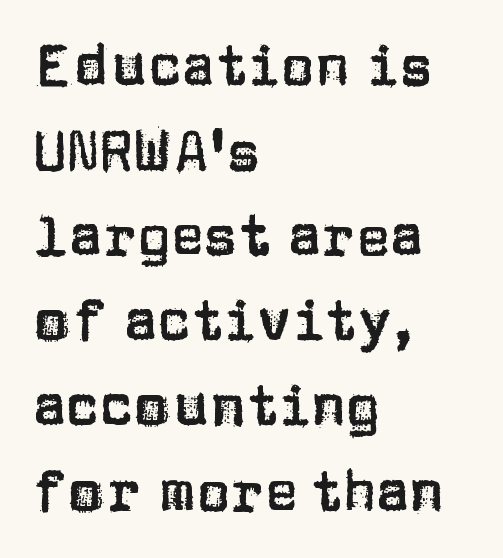
Q: Is the text italic (slanted)? A: No, it is upright.
Q: Is the typeface a serif or a sans-serif typeface? A: Sans-serif.
Q: Is the text underlined? A: No.
Q: How is the paragraph aligned? A: Left-aligned.
Q: Is the spacing between letters normal or unusually wide? A: Normal.
Q: Is the spacing between lines tight, normal or loose? A: Normal.
Q: Width (condensed, normal, or wide)? A: Normal.
Q: Stroke contrast? A: Low.
Q: x-height? A: Large.
Q: Monospaced? A: No.
